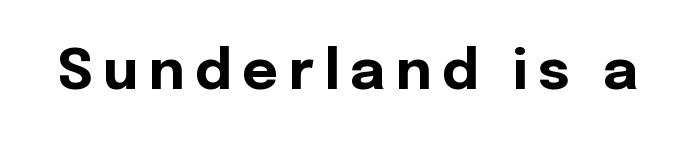
Only glyphs here, with clear space below each row. Classification — sans serif. Its strokes are broad and dark, the hallmark of bold type. Posture: straight, roman, zero tilt. Is this a fixed-width face? No — the glyphs have proportional, varying widths.
